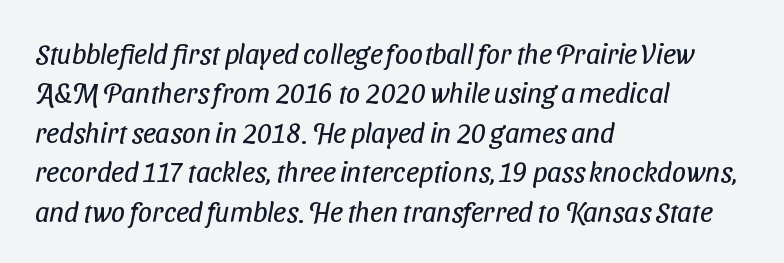
The type is set solid horizontally, with unmodified tracking. What's the leading like? Ordinary, nothing unusual. Vertical stems look standard width or narrower in stroke. Classification — sans serif. The paragraph has a hard left edge and a soft right edge.
